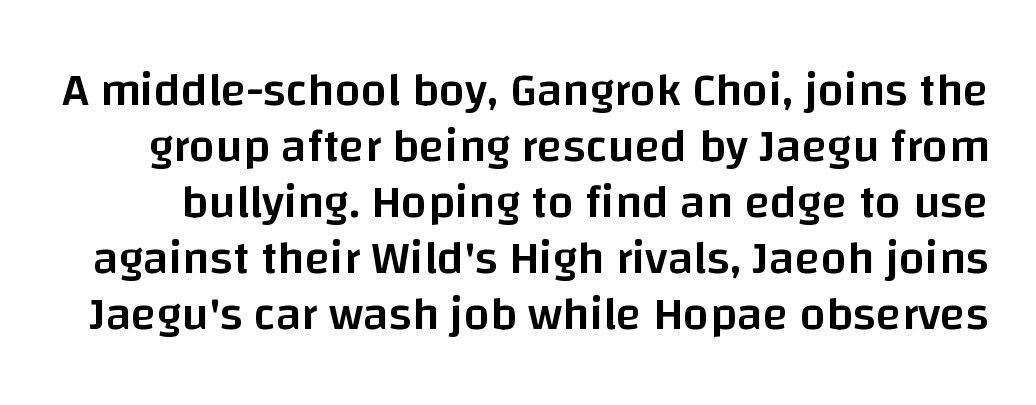
Nope, not italic — everything's standing straight. No feet cap the strokes, marking this as sans-serif type. On the weight axis this lands at semibold, roughly 600. These lines are rendered in a variable-pitch font. The face used here is rendered with its standard letterfit.
